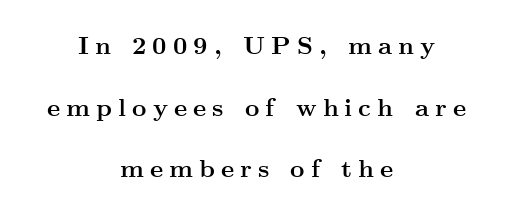
Q: Is the text bold? A: Yes.
Q: Is the text italic (slanted)? A: No, it is upright.
Q: Is the text underlined? A: No.
Q: How is the paragraph aligned? A: Centered.
Q: Is the spacing between letters normal or unusually wide? A: Unusually wide.
Q: Is the spacing between lines tight, normal or loose? A: Loose.
